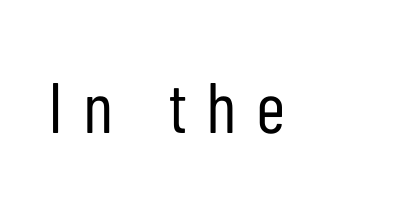
The image shows 71 px regular-weight, condensed sans-serif type, upright; set unusually wide letter spacing (+0.3 em), not underlined; low stroke contrast and a medium x-height.
